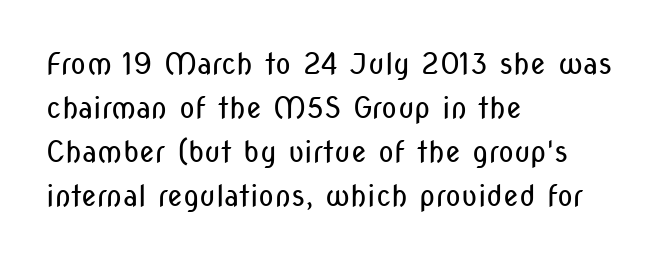
Q: Is the text bold? A: No.
Q: Is the text italic (slanted)? A: No, it is upright.
Q: Is the typeface a serif or a sans-serif typeface? A: Sans-serif.
Q: Is the text underlined? A: No.
Q: How is the paragraph aligned? A: Left-aligned.
Q: Is the spacing between letters normal or unusually wide? A: Normal.
Q: Is the spacing between lines tight, normal or loose? A: Normal.
Q: Width (condensed, normal, or wide)? A: Condensed.
Q: Stroke contrast? A: Low.
Q: x-height? A: Medium.
Q: Monospaced? A: No.
